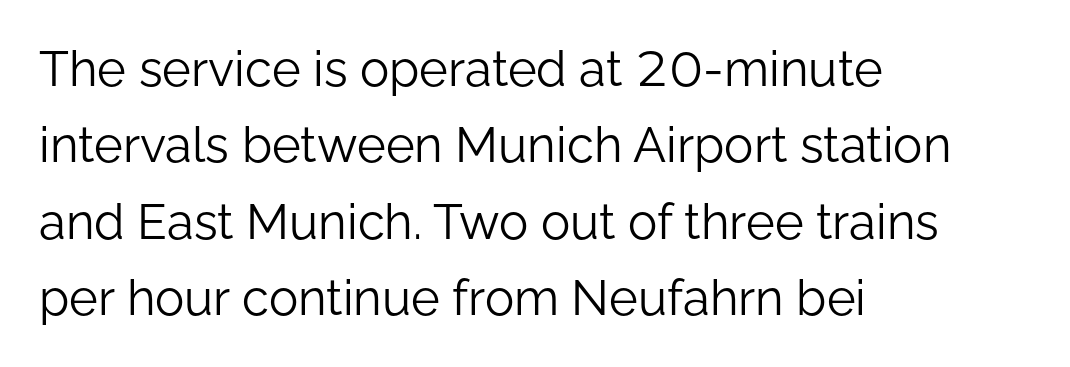
Left-aligned paragraph, ragged on the right. Check where the strokes stop: nothing finishes them off — pure sans. The face used here is proportionally spaced, like ordinary book or web type. Unmarked baselines from the first word to the last. The weight would be labelled regular, book, light, or lighter still. Italic: no, the glyphs are upright roman.
